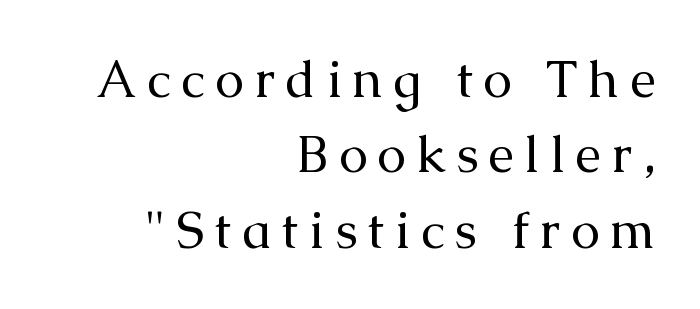
{"serif": "yes", "italic": "no", "bold": "no", "weight": "regular", "width": "normal", "stroke_contrast": "medium", "x_height": "medium", "monospaced": "no", "underline": "no", "align": "right", "line_spacing": "normal", "line_spacing_ratio": 1.45, "letter_spacing": "wide", "letter_spacing_em": 0.2, "glyph_px": 52}
